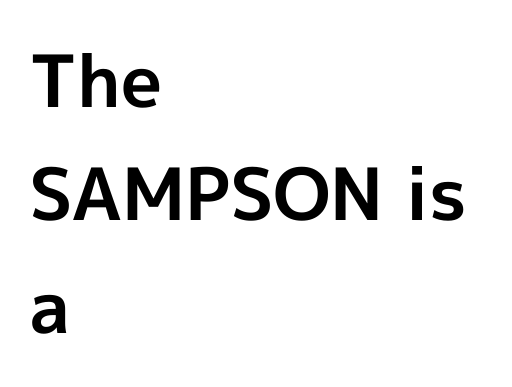
The image shows 72 px bold sans-serif type, upright; set left-aligned, normal line spacing (1.57x), normal letter spacing, not underlined; a medium x-height.
